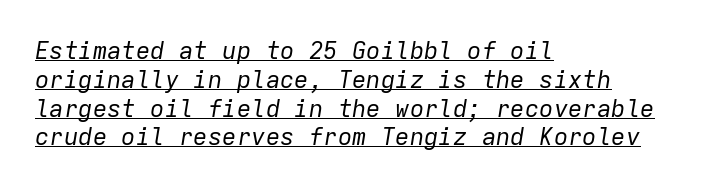
Short and long lines alike share a common starting point at left. Heaviness? Minimal to ordinary, like unemphasized prose. Nobody touched the tracking dial on this one. A continuous stroke trails under the words, as in a hyperlink.
